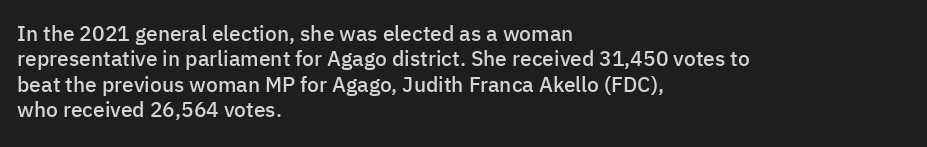
{"italic": "no", "bold": "semi", "underline": "no", "align": "left", "line_spacing_ratio": 1.21, "letter_spacing": "normal", "letter_spacing_em": 0.0, "glyph_px": 21}
